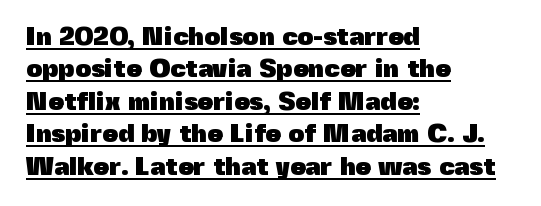
The image shows 25 px bold type, upright; set left-aligned, normal line spacing (1.3x), normal letter spacing, underlined.
